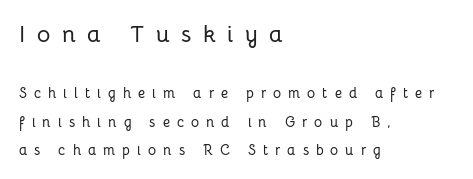
The image shows 23 px text type, upright; set left-aligned, loose line spacing (2.03x), unusually wide letter spacing (+0.5 em), not underlined; the first (top) block is 1.64x larger.
